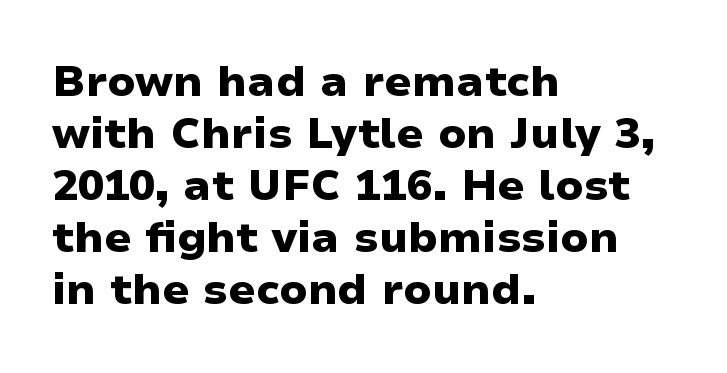
Q: Is the text bold? A: Yes.
Q: Is the text italic (slanted)? A: No, it is upright.
Q: Is the typeface a serif or a sans-serif typeface? A: Sans-serif.
Q: Is the text underlined? A: No.
Q: How is the paragraph aligned? A: Left-aligned.
Q: Is the spacing between letters normal or unusually wide? A: Normal.
Q: Width (condensed, normal, or wide)? A: Wide.
Q: Stroke contrast? A: Low.
Q: x-height? A: Medium.
Q: Monospaced? A: No.
